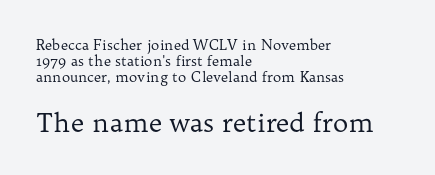
{"italic": "no", "bold": "no", "underline": "no", "align": "left", "line_spacing_ratio": 1.16, "letter_spacing": "normal", "letter_spacing_em": 0.0, "larger_block": "second", "size_ratio": 1.86, "glyph_px": 26}
